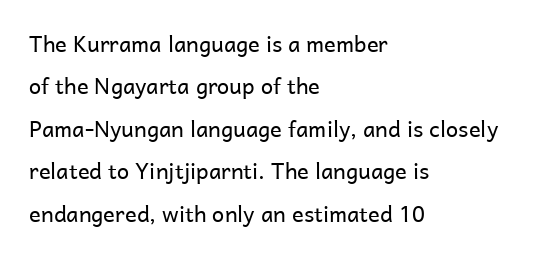
{"italic": "no", "bold": "no", "underline": "no", "align": "left", "line_spacing": "loose", "line_spacing_ratio": 1.93, "letter_spacing": "normal", "letter_spacing_em": 0.0, "glyph_px": 22}
